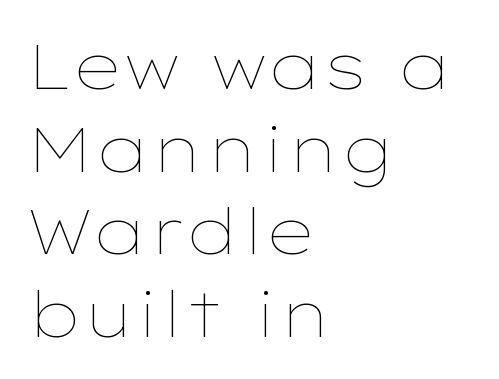
Looks like regular typesetting: each glyph gets only the width it needs. The vertical gap from one line to the next is medium. The typography opts for an upright posture over an oblique one. Left-aligned paragraph, ragged on the right. Nothing heavy about these letters — not bold at all. Short note: letters normally spaced.
